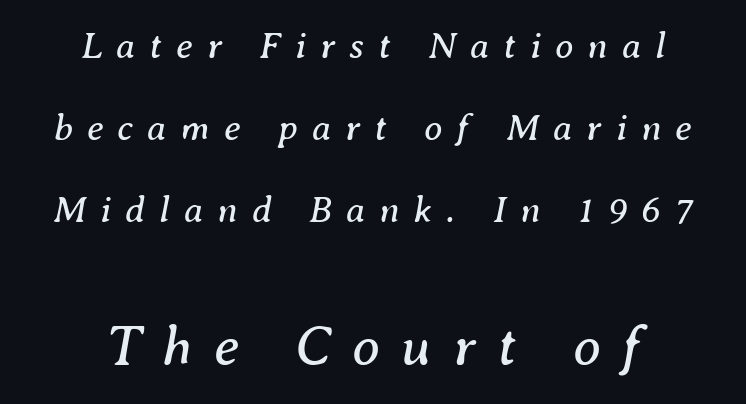
Note the varied advance widths — an 'i' is clearly narrower than an 'm'. Has an underline been added? It has not. The rendering applies a slant to the glyphs. Does the leading feel generous? Absolutely, it's lavish. What kind of face is this? One with serifs. Two sizes are in play, and the larger belongs to the second block.
